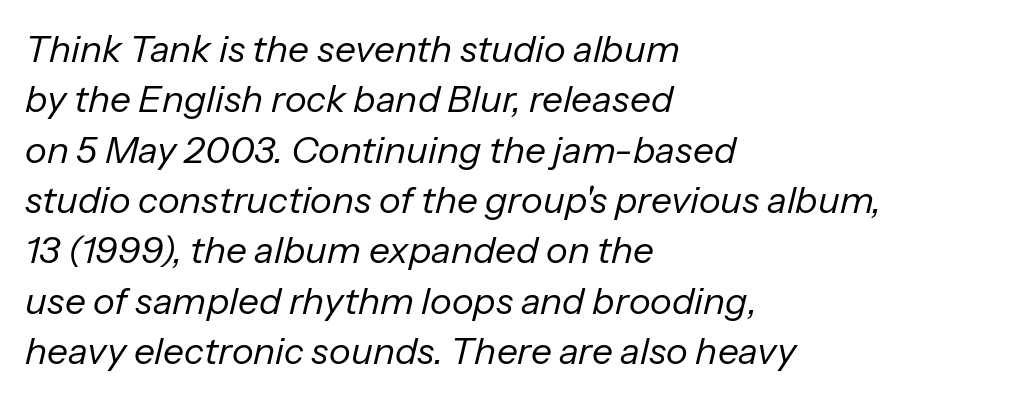
The image shows 37 px regular-weight type, italic (leaning right); set left-aligned, normal line spacing (1.36x), normal letter spacing, not underlined; low stroke contrast and a medium x-height.
